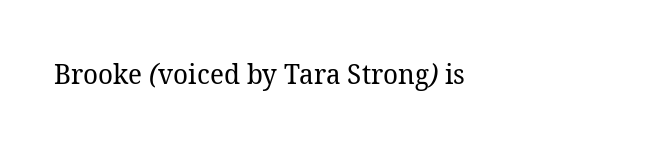
Q: Is the text bold? A: No.
Q: Is the typeface a serif or a sans-serif typeface? A: Serif.
Q: Is the text underlined? A: No.
Q: Is the spacing between letters normal or unusually wide? A: Normal.
Q: Width (condensed, normal, or wide)? A: Normal.
Q: Stroke contrast? A: Low.
Q: x-height? A: Medium.
Q: Monospaced? A: No.
